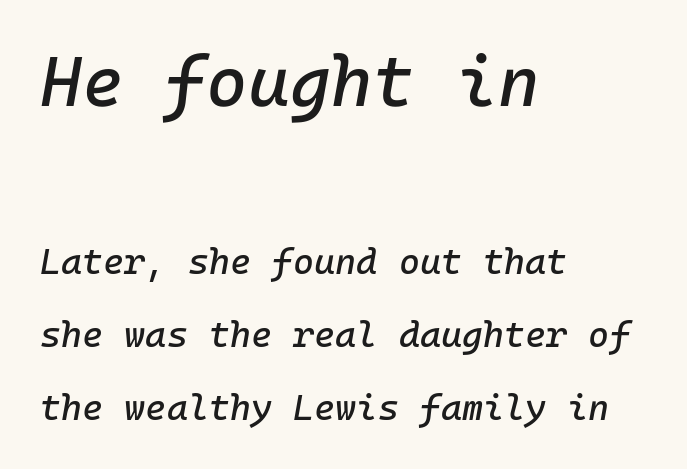
Q: Is the text italic (slanted)? A: Yes, it leans right by about 10 degrees.
Q: Is the text underlined? A: No.
Q: How is the paragraph aligned? A: Left-aligned.
Q: Is the spacing between letters normal or unusually wide? A: Normal.
Q: Is the spacing between lines tight, normal or loose? A: Loose.
Q: Which block of text is set in a larger size, the first (top) or the second (bottom)? A: The first (top) one.
Q: Width (condensed, normal, or wide)? A: Normal.
Q: Stroke contrast? A: Low.
Q: x-height? A: Medium.
